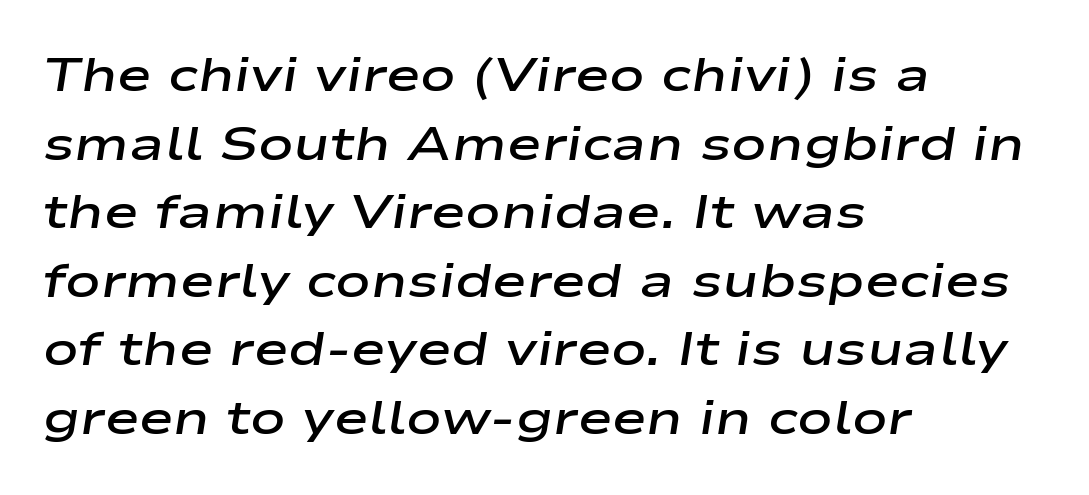
The image shows 47 px semibold, wide type, italic (leaning right); set left-aligned, normal line spacing (1.46x), normal letter spacing, not underlined; low stroke contrast and a medium x-height.
